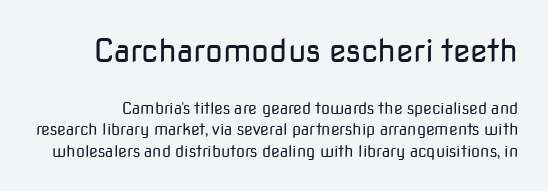
What stands out about the letter spacing? Nothing — it is the standard amount. Counters stay open thanks to moderate or lighter strokes. The glyphs in this specimen are sans serif. Size contrast runs from large at the top to small at the bottom. Reading down the column, the eye jumps a familiar distance to each next line.
